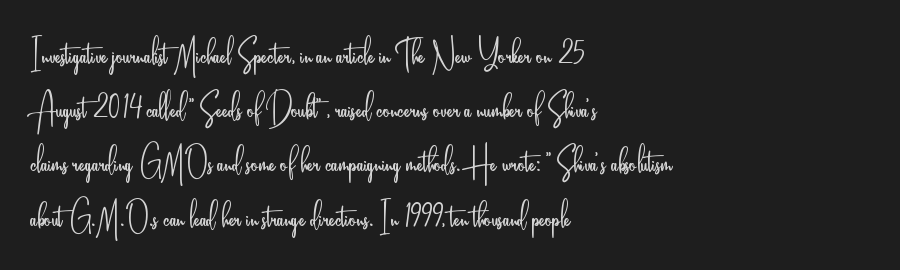
The image shows 42 px light, condensed sans-serif type; set left-aligned, normal line spacing (1.29x), normal letter spacing, not underlined; low stroke contrast and a small x-height.
